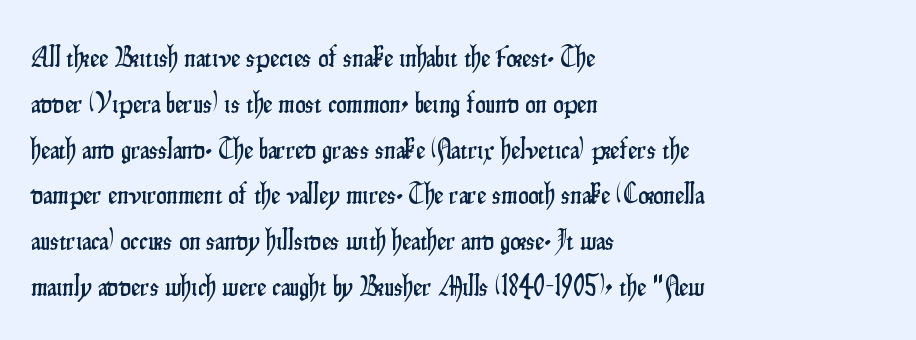
Q: Is the text italic (slanted)? A: No, it is upright.
Q: Is the typeface a serif or a sans-serif typeface? A: Sans-serif.
Q: Is the text underlined? A: No.
Q: How is the paragraph aligned? A: Left-aligned.
Q: Is the spacing between letters normal or unusually wide? A: Normal.
Q: Is the spacing between lines tight, normal or loose? A: Normal.
Q: Width (condensed, normal, or wide)? A: Condensed.
Q: Stroke contrast? A: Low.
Q: x-height? A: Small.
Q: Monospaced? A: No.
